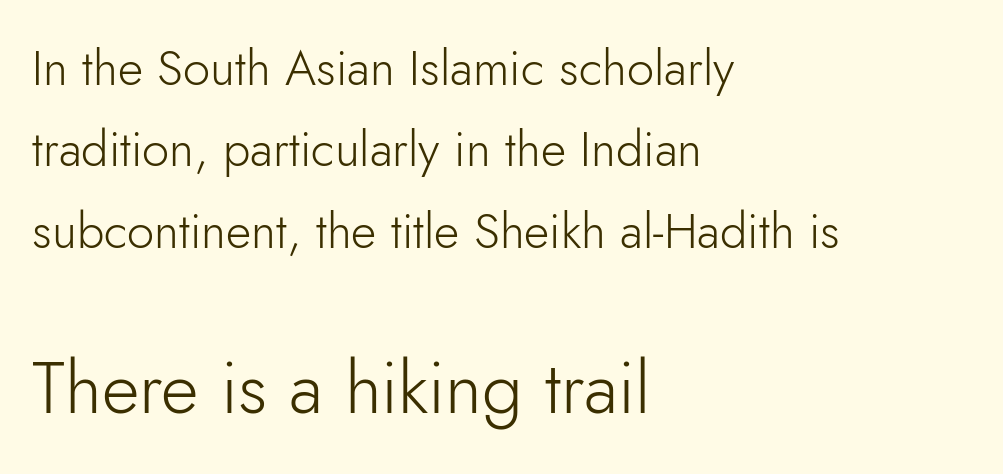
Q: Is the text bold? A: No.
Q: Is the text italic (slanted)? A: No, it is upright.
Q: Is the typeface a serif or a sans-serif typeface? A: Sans-serif.
Q: Is the text underlined? A: No.
Q: How is the paragraph aligned? A: Left-aligned.
Q: Is the spacing between letters normal or unusually wide? A: Normal.
Q: Is the spacing between lines tight, normal or loose? A: Normal.
Q: Which block of text is set in a larger size, the first (top) or the second (bottom)? A: The second (bottom) one.
Q: Width (condensed, normal, or wide)? A: Normal.
Q: Stroke contrast? A: Low.
Q: x-height? A: Small.
Q: Monospaced? A: No.
